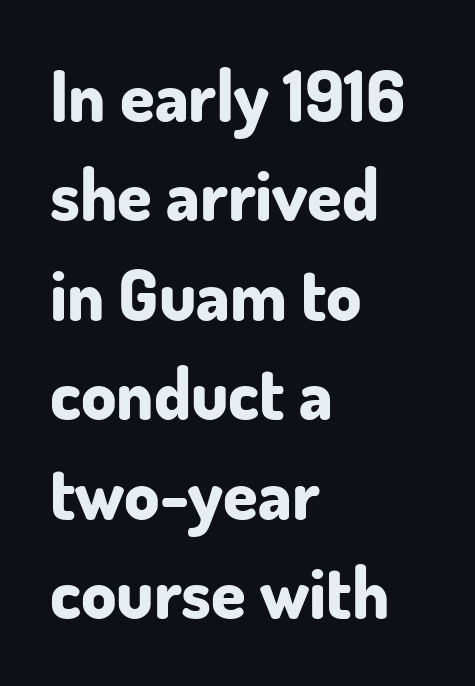
{"serif": "no", "italic": "no", "bold": "yes", "weight": "bold", "width": "normal", "stroke_contrast": "low", "x_height": "small", "monospaced": "no", "underline": "no", "align": "left", "line_spacing": "normal", "line_spacing_ratio": 1.42, "letter_spacing": "normal", "letter_spacing_em": 0.0, "glyph_px": 70}
